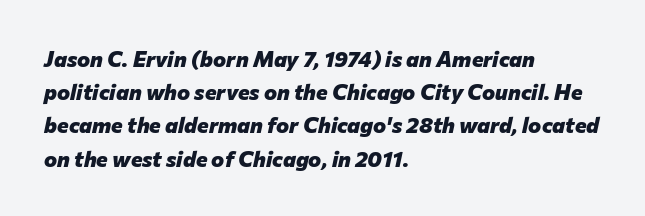
The tracking reads as untouched default to a designer's eye. Heavy-handed strokes throughout: this text is bold. These lines stack with their left ends in a neat column. Is the type slanted? Yes — the strokes lean at a clear angle. The gap between lines stays unmarked.
